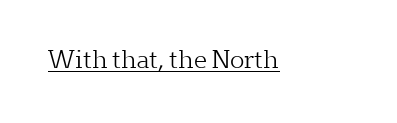
{"italic": "no", "bold": "no", "underline": "yes", "letter_spacing": "normal", "letter_spacing_em": 0.0, "glyph_px": 24}
